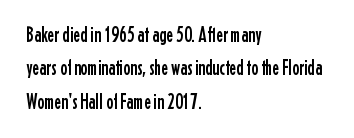
Q: Is the text italic (slanted)? A: No, it is upright.
Q: Is the text underlined? A: No.
Q: How is the paragraph aligned? A: Left-aligned.
Q: Is the spacing between letters normal or unusually wide? A: Normal.
Q: Is the spacing between lines tight, normal or loose? A: Normal.
